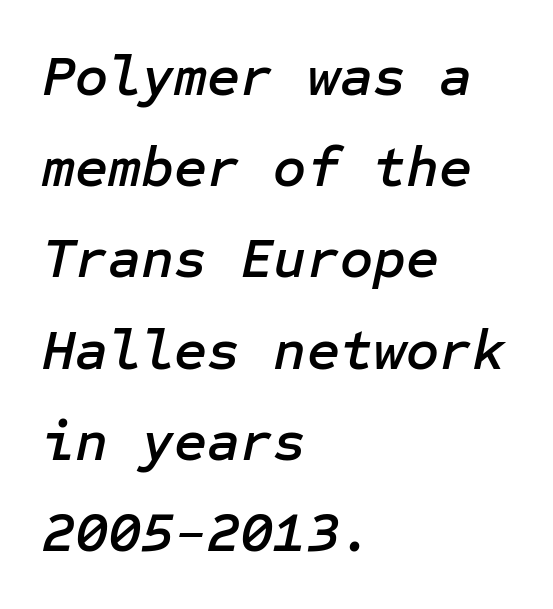
Normally led — the rows are evenly, conventionally spaced. Words appear dense and cohesive because spacing is normal. Horizontal alignment here is leftward, the default for most running prose. Yep, that's italic — everything's leaning. Only glyphs here, with clear space below each row.
